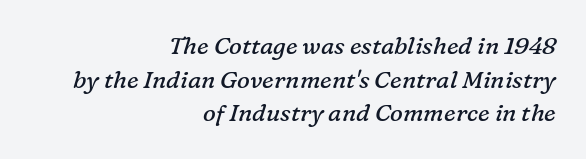
The letters sit at their default tracking, neither squeezed nor spread. Visually the block forms a straight wall on the right and a jagged coastline on the left. The letters are slanted; this is an italic face. Evenly set lines give the paragraph a standard silhouette.
